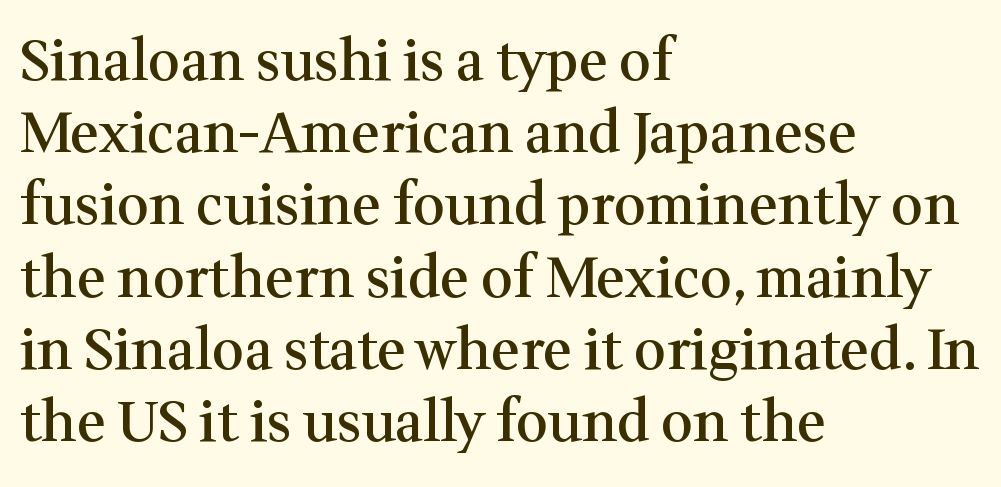
The image shows 56 px semibold serif type, upright; set left-aligned, normal line spacing (1.29x), normal letter spacing, not underlined; medium stroke contrast and a medium x-height.
